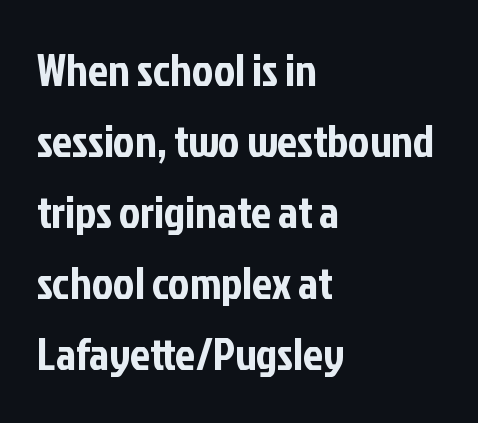
Successive baselines arrive at the customary interval. Font category for this specimen: sans-serif. Teacher's note: observe the even left margin — that is flush-left alignment. Style check: upright.
